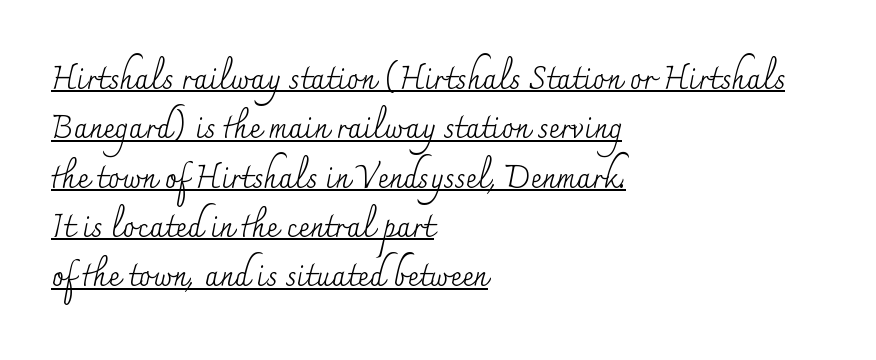
{"serif": "yes", "bold": "no", "weight": "regular", "width": "normal", "stroke_contrast": "medium", "x_height": "small", "monospaced": "no", "underline": "yes", "align": "left", "line_spacing": "normal", "line_spacing_ratio": 1.59, "letter_spacing": "normal", "letter_spacing_em": 0.0, "glyph_px": 31}
